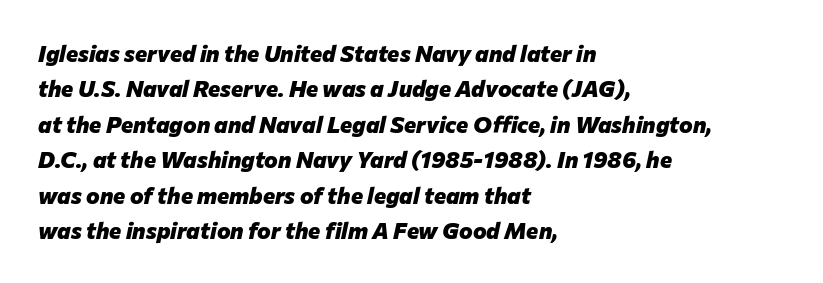
{"italic": "yes", "lean": "right", "slant_degrees": 12, "bold": "yes", "underline": "no", "align": "left", "line_spacing": "normal", "line_spacing_ratio": 1.54, "letter_spacing": "normal", "letter_spacing_em": 0.0, "glyph_px": 23}
